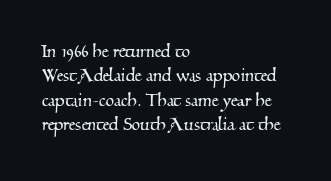
Horizontal alignment here is leftward, the default for most running prose. Only glyphs here, with clear space below each row. Honestly, the rows look squashed on top of each other. Characters follow at the spacing the type designer built in.
